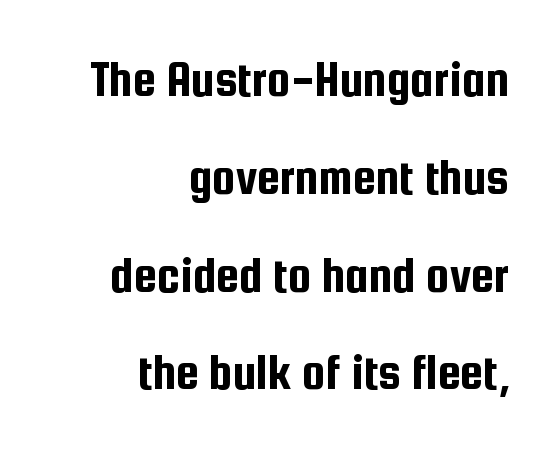
{"serif": "no", "italic": "no", "width": "condensed", "stroke_contrast": "low", "x_height": "medium", "monospaced": "no", "underline": "no", "align": "right", "line_spacing_ratio": 1.88, "letter_spacing": "normal", "letter_spacing_em": 0.0, "glyph_px": 52}
